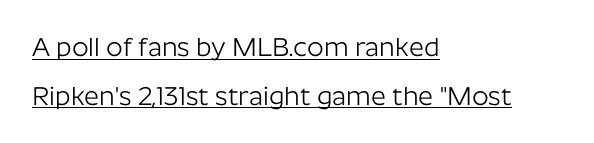
Somebody hit Ctrl+U on this one — the words are underlined. Ascenders rise straight up at ninety degrees. Is the stroke heavy? The answer is a plain regular-or-lighter. The lines are quadded left. Glyph-to-glyph distance matches everyday printed text.
